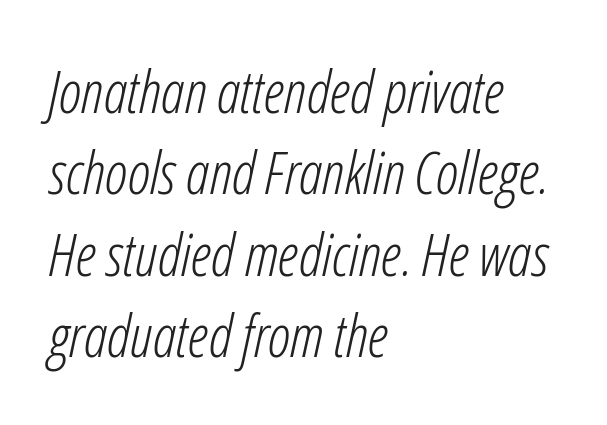
{"italic": "yes", "lean": "right", "slant_degrees": 12, "bold": "no", "weight": "light", "width": "condensed", "stroke_contrast": "low", "x_height": "medium", "monospaced": "no", "underline": "no", "align": "left", "line_spacing": "normal", "line_spacing_ratio": 1.38, "letter_spacing": "normal", "letter_spacing_em": 0.0, "glyph_px": 59}
